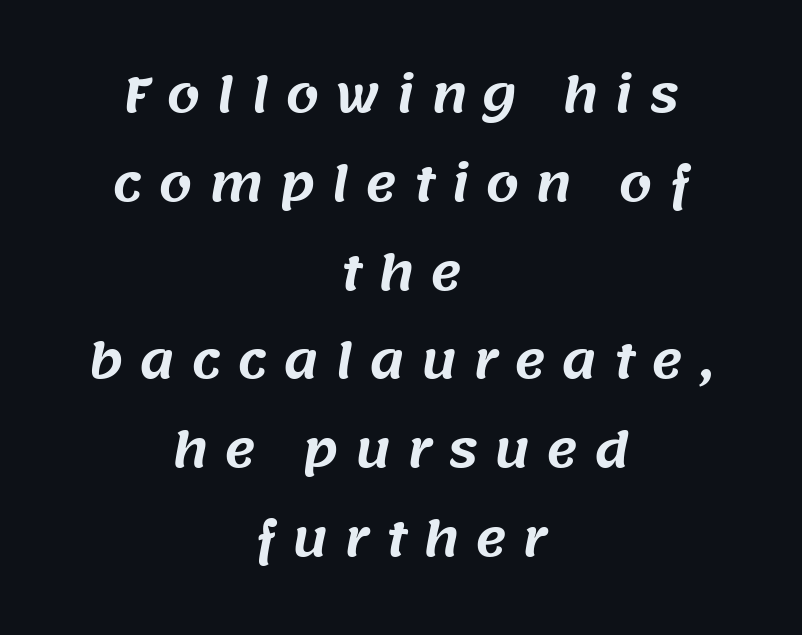
What stands out about the letter spacing? Its width — letters are far apart. Stroke terminals: plain, sans-serif. The string is rendered with underlining switched off. The letters advance in unequal steps, a hallmark of proportional type. Neither beginnings nor endings align; midpoints do.
